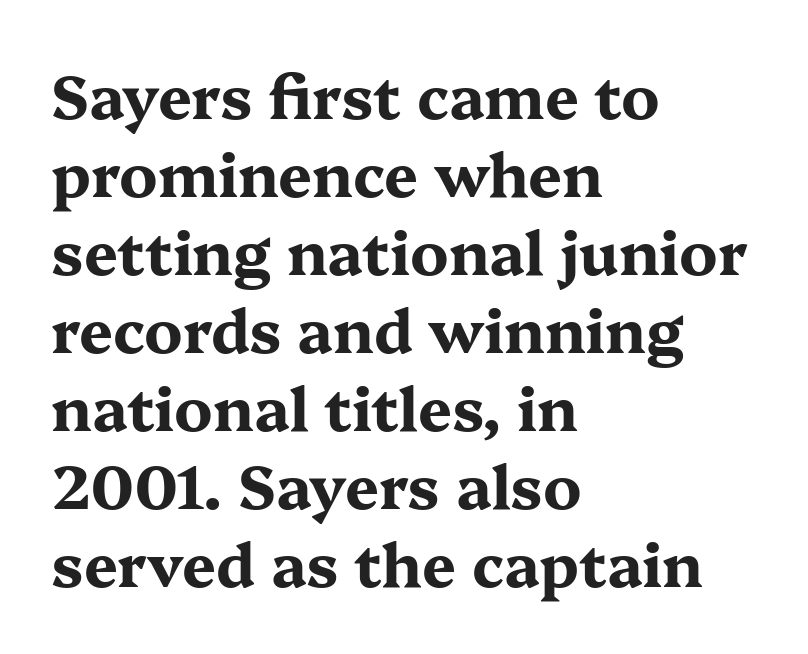
Q: Is the text bold? A: Yes.
Q: Is the text italic (slanted)? A: No, it is upright.
Q: Is the typeface a serif or a sans-serif typeface? A: Serif.
Q: Is the text underlined? A: No.
Q: How is the paragraph aligned? A: Left-aligned.
Q: Is the spacing between letters normal or unusually wide? A: Normal.
Q: Is the spacing between lines tight, normal or loose? A: Normal.
Q: Width (condensed, normal, or wide)? A: Wide.
Q: Stroke contrast? A: Medium.
Q: x-height? A: Medium.
Q: Monospaced? A: No.
